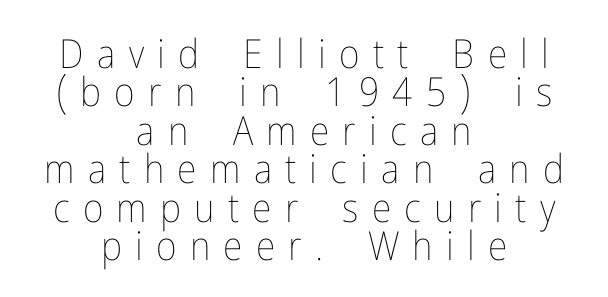
Q: Is the text bold? A: No.
Q: Is the text italic (slanted)? A: No, it is upright.
Q: Is the text underlined? A: No.
Q: How is the paragraph aligned? A: Centered.
Q: Is the spacing between letters normal or unusually wide? A: Unusually wide.
Q: Is the spacing between lines tight, normal or loose? A: Tight.
Q: Width (condensed, normal, or wide)? A: Condensed.
Q: Stroke contrast? A: Low.
Q: x-height? A: Medium.
Q: Monospaced? A: No.
